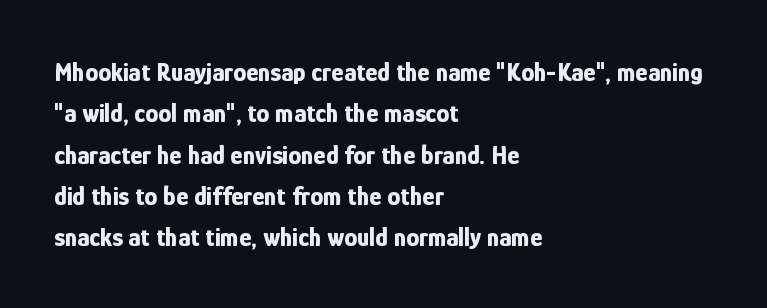
Descenders are the only things crossing below the line. Honestly, the row spacing looks completely unremarkable. The font is running at its bold setting. Inter-character spacing is left at the font's built-in metrics. Vertical strokes here are truly vertical.
